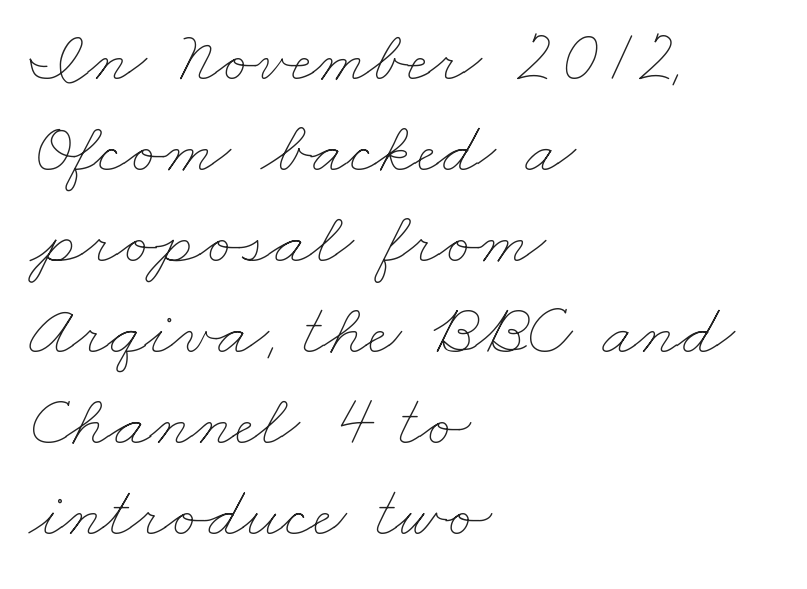
The image shows 74 px thin, wide type; set left-aligned, line spacing 1.23x, normal letter spacing, not underlined; low stroke contrast and a small x-height.
